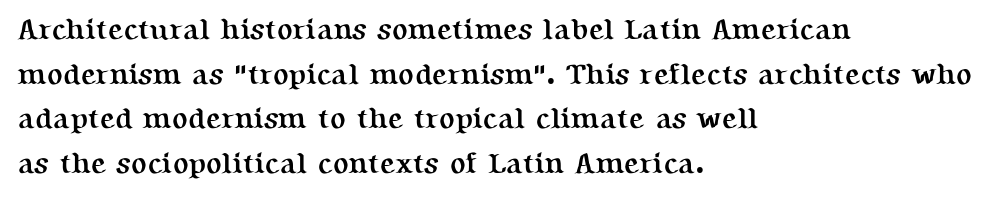
Reading down the column, the eye jumps a familiar distance to each next line. The letters advance in unequal steps, a hallmark of proportional type. Nobody drew a line under any word here. Tracking here is standard; glyphs follow each other at the usual distance.
